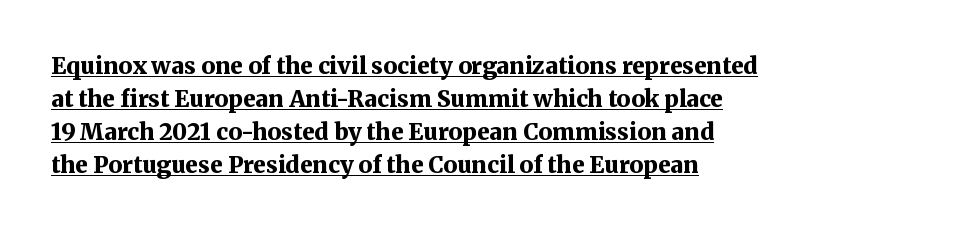
The image shows 23 px bold type, upright; set left-aligned, normal line spacing (1.43x), normal letter spacing, underlined.
